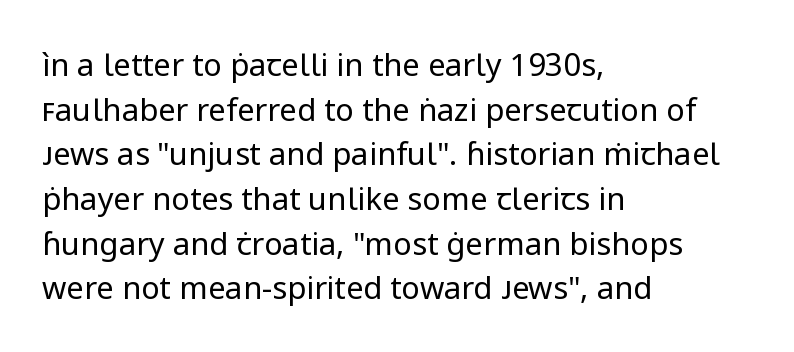
Nobody drew a line under any word here. The face used here is a sans, in the tradition of grotesques and geometrics. Notice how the stems are strictly vertical — no italics here. No extra tracking has been applied to these lines. Whoever set this chose a conventional vertical rhythm.
